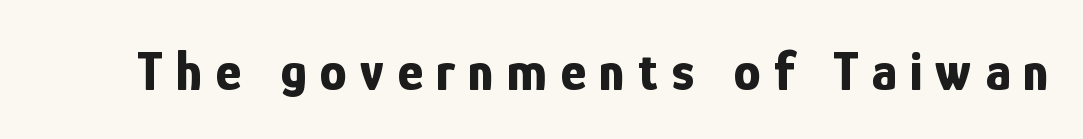
The line texture is sparse and dotted thanks to wide tracking. Unmarked baselines from the first word to the last. In terms of weight, the rendering is a true, heavy bold. The text was rendered using a sans face with plain stroke endings.
